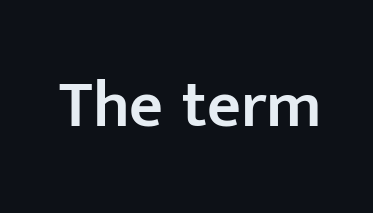
Q: Is the text bold? A: Semi-bold.
Q: Is the text italic (slanted)? A: No, it is upright.
Q: Is the typeface a serif or a sans-serif typeface? A: Sans-serif.
Q: Is the text underlined? A: No.
Q: Is the spacing between letters normal or unusually wide? A: Normal.
Q: Width (condensed, normal, or wide)? A: Normal.
Q: Stroke contrast? A: Low.
Q: x-height? A: Medium.
Q: Monospaced? A: No.
